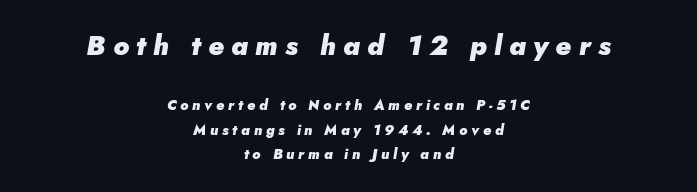
The image shows 27 px bold type, italic (leaning right); set centered, line spacing 1.76x, unusually wide letter spacing (+0.27 em), not underlined; the first (top) block is 1.93x larger.
